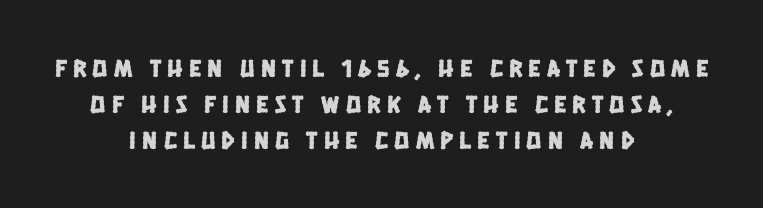
Glance below the letters and you will spot only blank space. Notice how descenders clear the ascenders below comfortably — that's standard leading. Notice how the passage keeps no hard edge, just a central spine. Glyph-to-glyph distance is far greater than everyday printed text.
